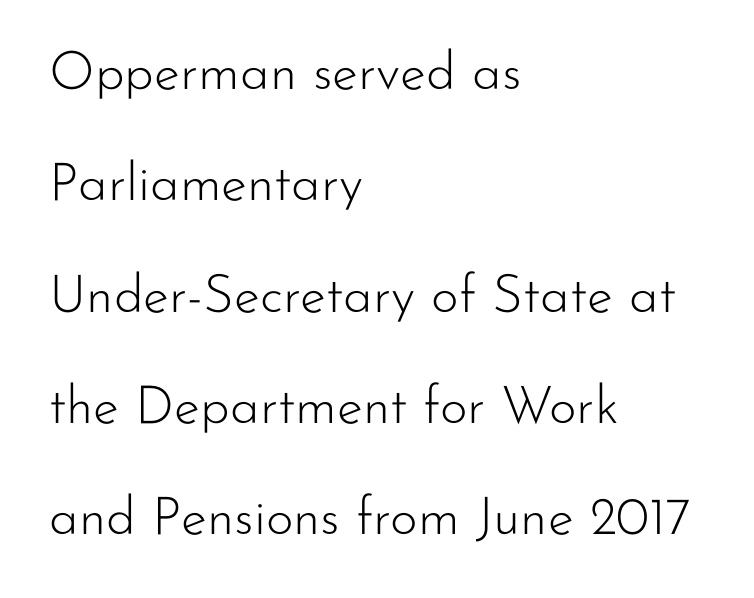
The image shows 53 px light sans-serif type, upright; set left-aligned, loose line spacing (2.1x), normal letter spacing, not underlined; low stroke contrast and a small x-height.
